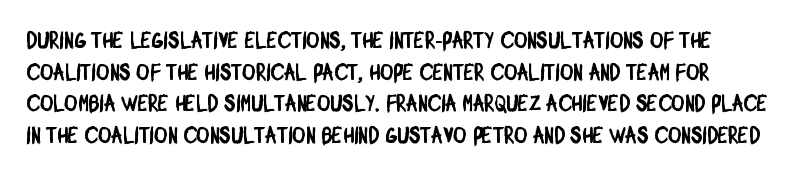
The image shows 23 px text type; set normal line spacing (1.37x), normal letter spacing, not underlined.
